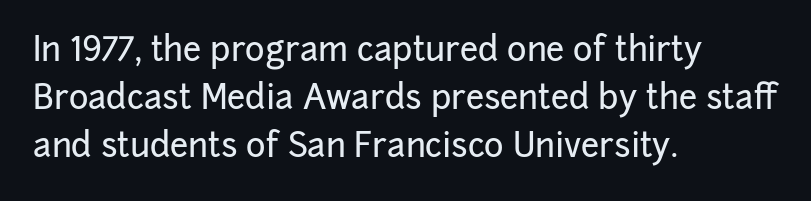
{"serif": "no", "italic": "no", "width": "normal", "stroke_contrast": "low", "x_height": "medium", "monospaced": "no", "underline": "no", "align": "left", "line_spacing": "normal", "line_spacing_ratio": 1.46, "letter_spacing": "normal", "letter_spacing_em": 0.0, "glyph_px": 33}
